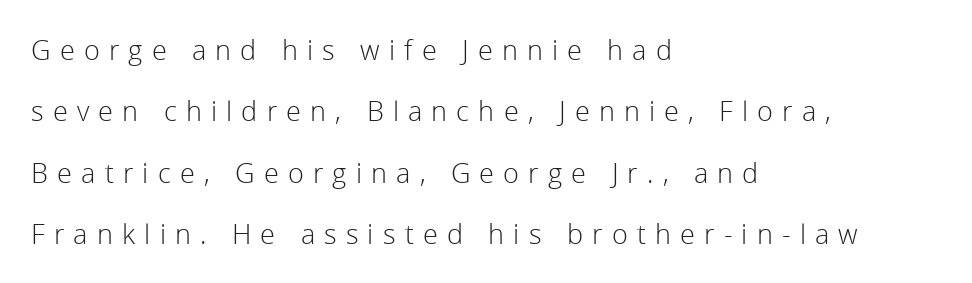
The image shows 27 px text type, upright; set left-aligned, loose line spacing (2.27x), unusually wide letter spacing (+0.34 em), not underlined.
